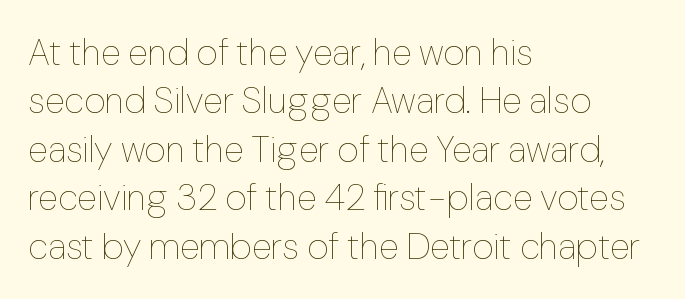
Students, observe: this is what conventionally led text looks like. These lines keep a tight, regular rhythm from letter to letter. Here the designer chose a conventional face with non-uniform glyph widths. The font's upright variant was chosen for this text. Stroke mass is kept to a normal reading level or below. The paragraph has a hard left edge and a soft right edge.
